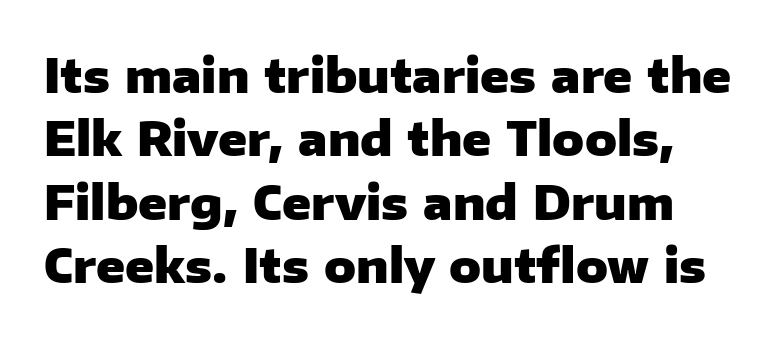
{"serif": "no", "italic": "no", "bold": "yes", "weight": "heavy", "width": "normal", "stroke_contrast": "low", "x_height": "medium", "monospaced": "no", "underline": "no", "line_spacing": "normal", "line_spacing_ratio": 1.35, "letter_spacing": "normal", "letter_spacing_em": 0.0, "glyph_px": 47}
